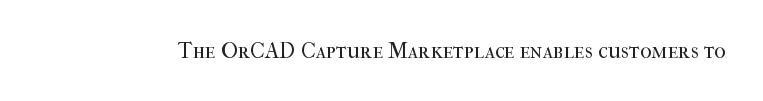
{"italic": "no", "bold": "no", "underline": "no", "letter_spacing": "normal", "letter_spacing_em": 0.0, "glyph_px": 22}
